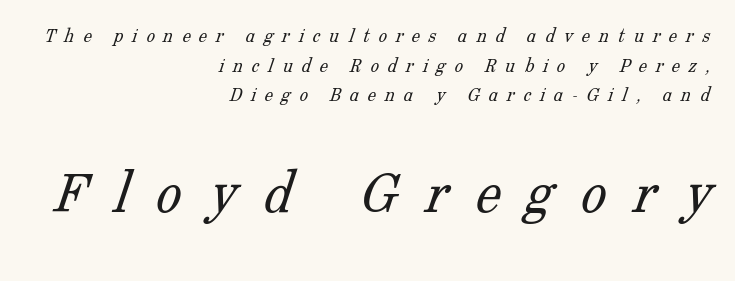
Q: Is the text bold? A: No.
Q: Is the typeface a serif or a sans-serif typeface? A: Serif.
Q: Is the text underlined? A: No.
Q: How is the paragraph aligned? A: Right-aligned.
Q: Is the spacing between letters normal or unusually wide? A: Unusually wide.
Q: Is the spacing between lines tight, normal or loose? A: Normal.
Q: Which block of text is set in a larger size, the first (top) or the second (bottom)? A: The second (bottom) one.
Q: Width (condensed, normal, or wide)? A: Normal.
Q: Stroke contrast? A: Low.
Q: x-height? A: Medium.
Q: Monospaced? A: No.
